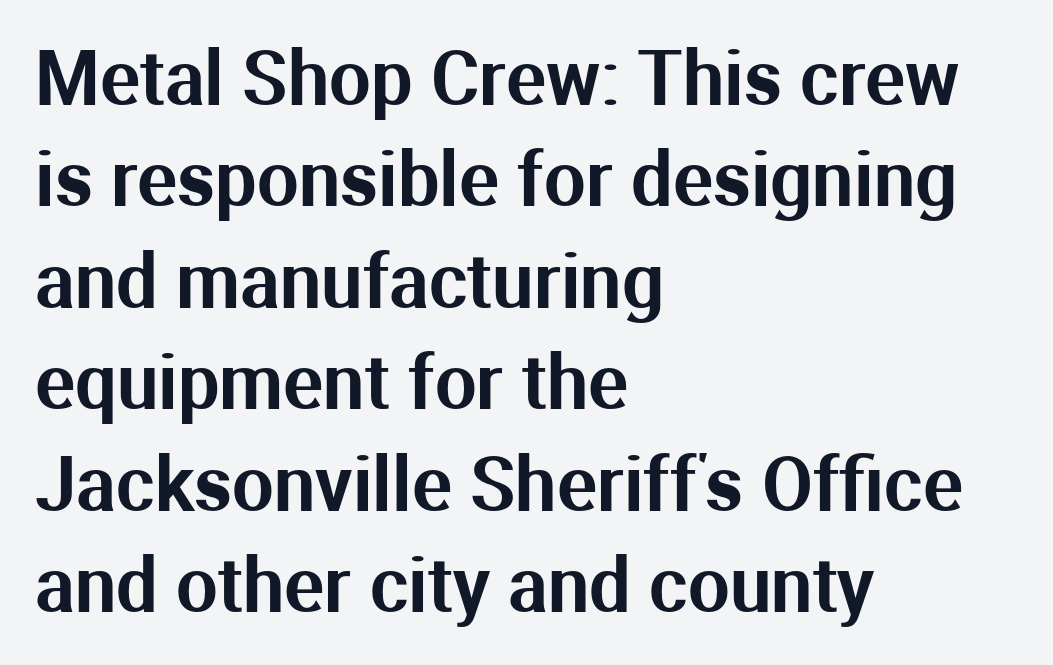
Letter spacing: default. A normal amount of white space separates one row of letters from the next. Each letter keeps its own natural width here, so spacing adapts to shape. A classic flush-left, rag-right setting is used for this passage. Posture: straight, roman, zero tilt. Quick note: underline off.
